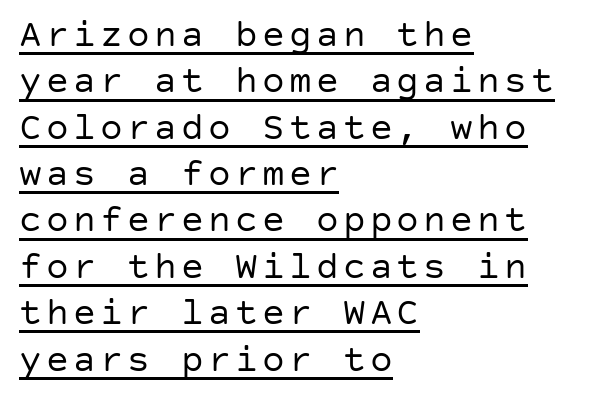
Q: Is the text bold? A: No.
Q: Is the text italic (slanted)? A: No, it is upright.
Q: Is the typeface a serif or a sans-serif typeface? A: Sans-serif.
Q: Is the text underlined? A: Yes.
Q: How is the paragraph aligned? A: Left-aligned.
Q: Width (condensed, normal, or wide)? A: Normal.
Q: Stroke contrast? A: Low.
Q: x-height? A: Large.
